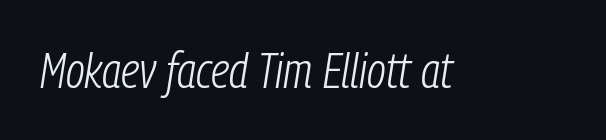
{"italic": "yes", "lean": "right", "slant_degrees": 9, "bold": "no", "weight": "light", "width": "condensed", "stroke_contrast": "low", "x_height": "medium", "monospaced": "no", "underline": "no", "letter_spacing": "normal", "letter_spacing_em": 0.0, "glyph_px": 49}
